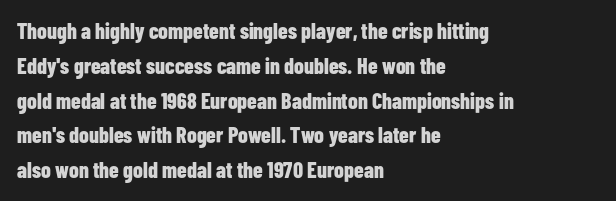
Q: Is the text bold? A: Yes.
Q: Is the text italic (slanted)? A: No, it is upright.
Q: Is the text underlined? A: No.
Q: How is the paragraph aligned? A: Left-aligned.
Q: Is the spacing between letters normal or unusually wide? A: Normal.
Q: Is the spacing between lines tight, normal or loose? A: Normal.
